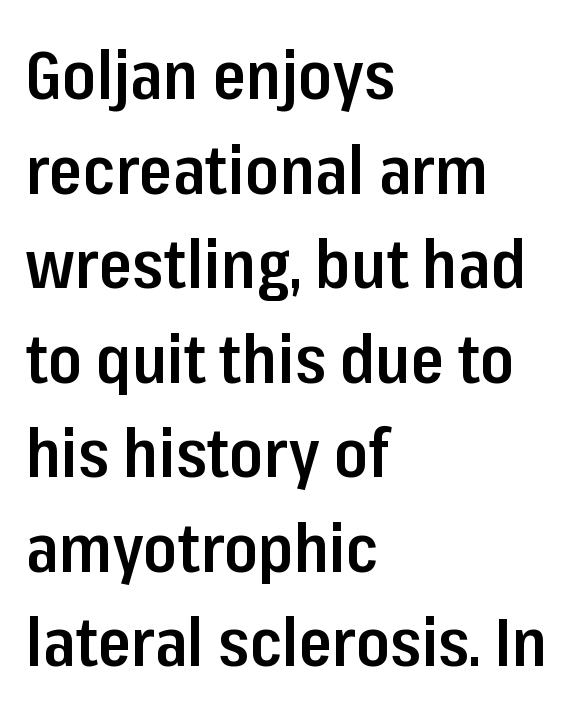
Q: Is the text bold? A: Semi-bold.
Q: Is the text italic (slanted)? A: No, it is upright.
Q: Is the typeface a serif or a sans-serif typeface? A: Sans-serif.
Q: Is the text underlined? A: No.
Q: How is the paragraph aligned? A: Left-aligned.
Q: Is the spacing between letters normal or unusually wide? A: Normal.
Q: Is the spacing between lines tight, normal or loose? A: Normal.
Q: Width (condensed, normal, or wide)? A: Condensed.
Q: Stroke contrast? A: Low.
Q: x-height? A: Medium.
Q: Monospaced? A: No.
